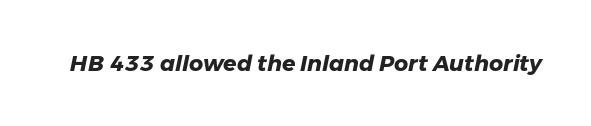
{"italic": "yes", "lean": "right", "slant_degrees": 11, "bold": "yes", "underline": "no", "letter_spacing": "normal", "letter_spacing_em": 0.0, "glyph_px": 22}
